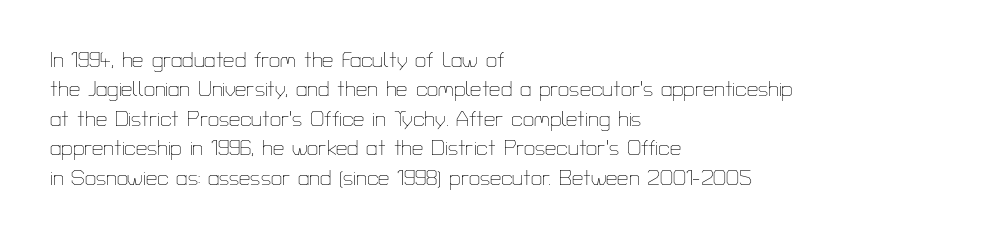
The image shows 20 px text type, upright; set left-aligned, normal line spacing (1.47x), normal letter spacing, not underlined.
